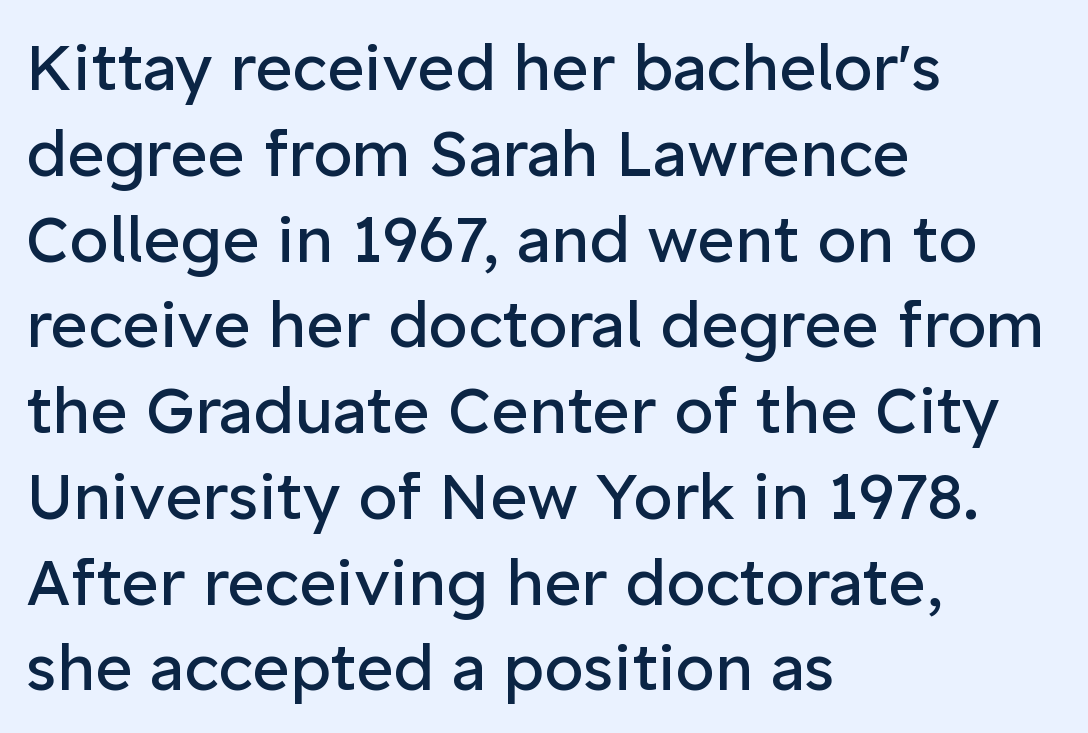
{"serif": "no", "italic": "no", "bold": "no", "weight": "regular", "width": "normal", "stroke_contrast": "low", "x_height": "medium", "monospaced": "no", "underline": "no", "align": "left", "line_spacing": "normal", "line_spacing_ratio": 1.34, "letter_spacing": "normal", "letter_spacing_em": 0.0, "glyph_px": 64}
